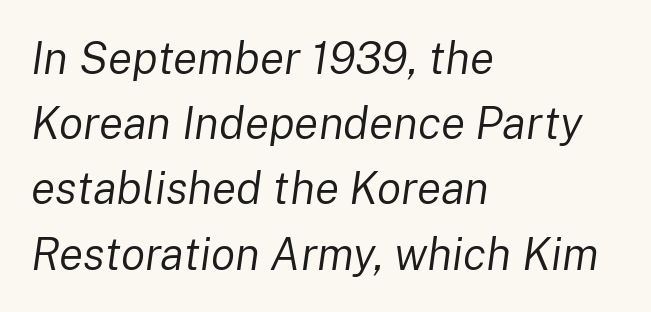
The image shows 45 px regular-weight type, italic (leaning right); set left-aligned, normal line spacing (1.45x), normal letter spacing, not underlined; low stroke contrast and a medium x-height.
